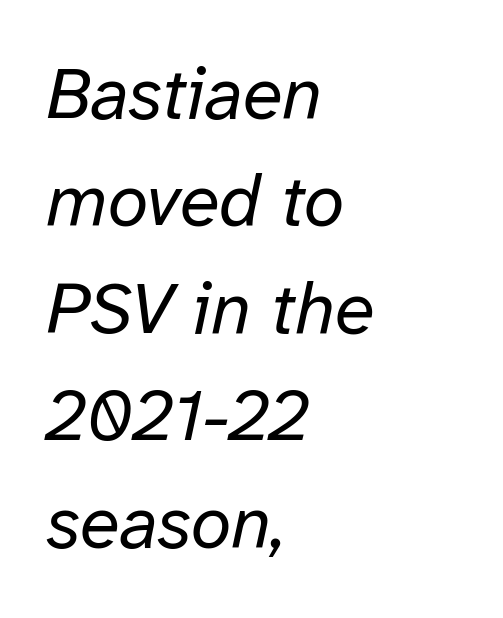
Q: Is the text bold? A: No.
Q: Is the text italic (slanted)? A: Yes, it leans right by about 12 degrees.
Q: Is the text underlined? A: No.
Q: How is the paragraph aligned? A: Left-aligned.
Q: Is the spacing between letters normal or unusually wide? A: Normal.
Q: Is the spacing between lines tight, normal or loose? A: Normal.
Q: Width (condensed, normal, or wide)? A: Normal.
Q: Stroke contrast? A: Low.
Q: x-height? A: Medium.
Q: Monospaced? A: No.
